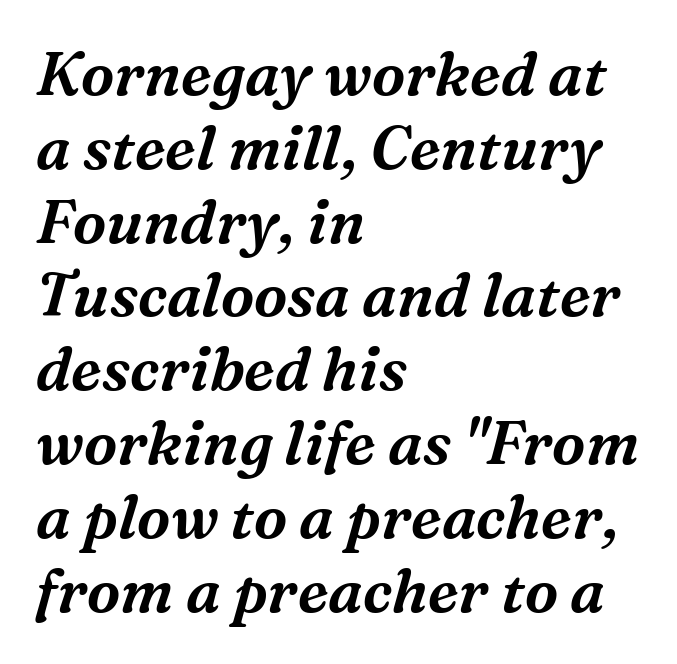
Q: Is the text italic (slanted)? A: Yes, it leans right by about 16 degrees.
Q: Is the typeface a serif or a sans-serif typeface? A: Serif.
Q: Is the text underlined? A: No.
Q: How is the paragraph aligned? A: Left-aligned.
Q: Is the spacing between letters normal or unusually wide? A: Normal.
Q: Width (condensed, normal, or wide)? A: Normal.
Q: Stroke contrast? A: Medium.
Q: x-height? A: Medium.
Q: Monospaced? A: No.
